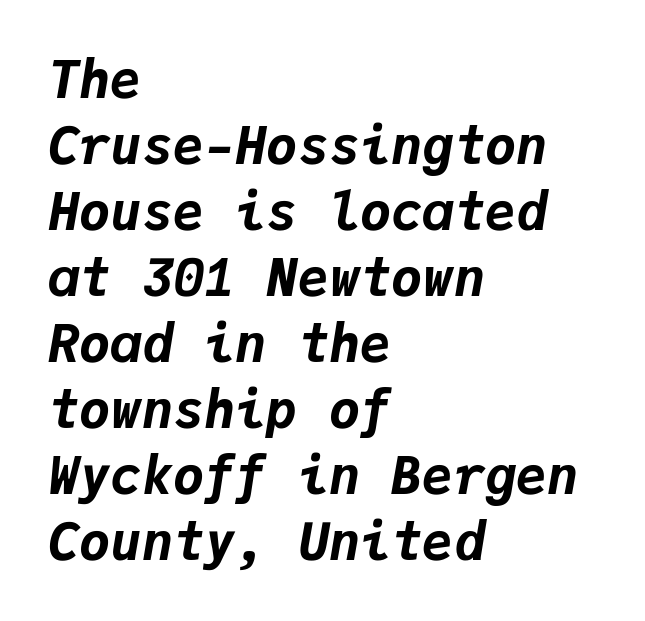
Q: Is the text bold? A: Yes.
Q: Is the text italic (slanted)? A: Yes, it leans right by about 9 degrees.
Q: Is the text underlined? A: No.
Q: How is the paragraph aligned? A: Left-aligned.
Q: Is the spacing between letters normal or unusually wide? A: Normal.
Q: Is the spacing between lines tight, normal or loose? A: Normal.
Q: Width (condensed, normal, or wide)? A: Normal.
Q: Stroke contrast? A: Low.
Q: x-height? A: Medium.
Q: Monospaced? A: Yes.
